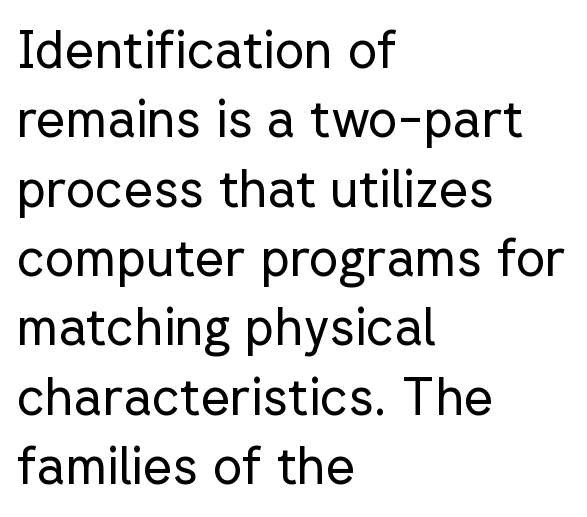
This is sans-serif lettering, the kind often seen on screens and signage. There is no visible air inserted between adjacent glyphs. Vertically, the passage feels balanced, rows spaced as you'd expect. Do the letters lean? They stand straight. Clear beneath every line of the passage.
